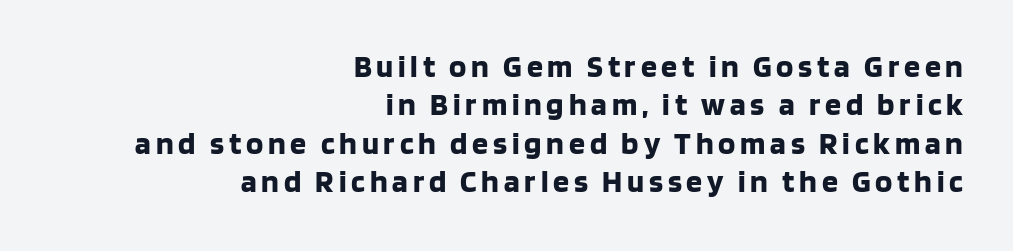
Here the designer chose a conventional face with non-uniform glyph widths. Check the space under the baseline: it is left empty. These words are printed bold, with thick strokes throughout. These lines stack with their right ends in a neat column. In terms of letterform style, serifs are entirely absent. Is there any slant? The stems are plumb.
